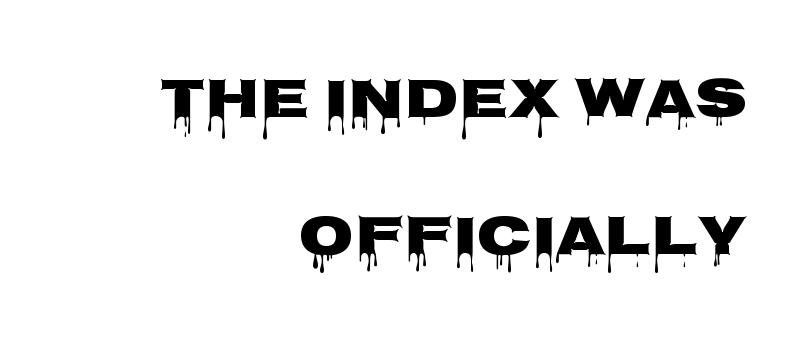
The image shows 57 px heavy, wide sans-serif type, upright; set right-aligned, loose line spacing (2.4x), normal letter spacing, not underlined; low stroke contrast and a large x-height.
